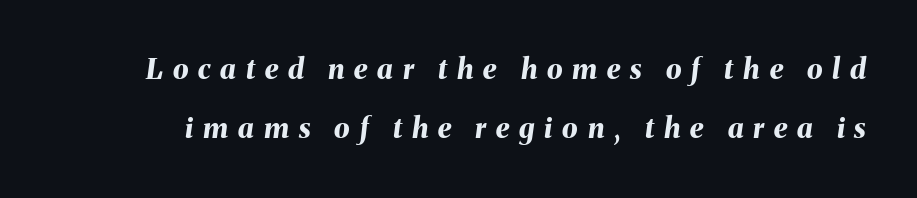
Typographic density is high because the face is bold. The lines are spread far apart with generous leading. The text carries the slant typical of an italic or oblique font. The tracking reads as deliberately expanded to a designer's eye. Is this a fixed-width face? No — the glyphs have proportional, varying widths.
